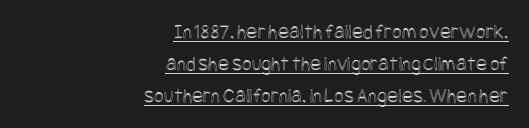
{"italic": "no", "underline": "yes", "align": "right", "line_spacing": "normal", "line_spacing_ratio": 1.52, "letter_spacing": "normal", "letter_spacing_em": 0.0, "glyph_px": 21}
